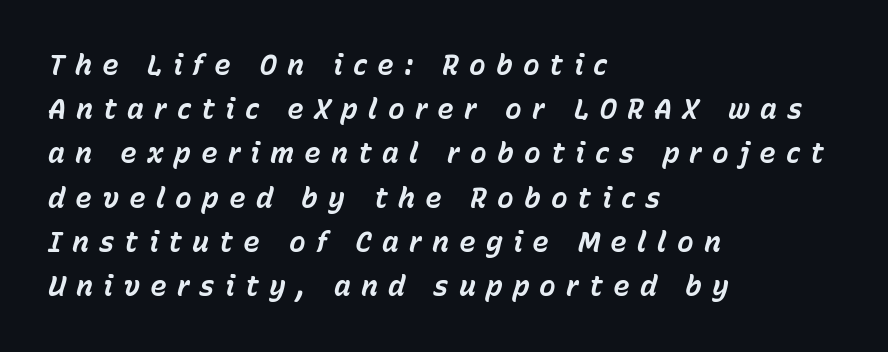
Q: Is the text bold? A: Yes.
Q: Is the text italic (slanted)? A: Yes, it leans right by about 15 degrees.
Q: Is the text underlined? A: No.
Q: How is the paragraph aligned? A: Left-aligned.
Q: Is the spacing between letters normal or unusually wide? A: Unusually wide.
Q: Is the spacing between lines tight, normal or loose? A: Normal.
Q: Width (condensed, normal, or wide)? A: Normal.
Q: Stroke contrast? A: Low.
Q: x-height? A: Medium.
Q: Monospaced? A: No.
